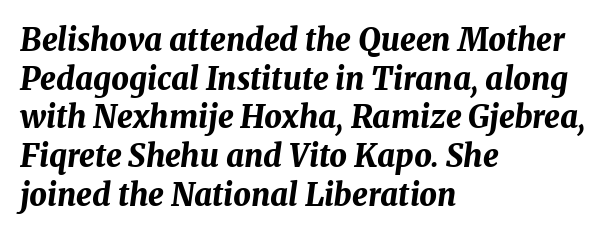
Q: Is the text bold? A: Yes.
Q: Is the text italic (slanted)? A: Yes, it leans right by about 8 degrees.
Q: Is the text underlined? A: No.
Q: How is the paragraph aligned? A: Left-aligned.
Q: Is the spacing between letters normal or unusually wide? A: Normal.
Q: Is the spacing between lines tight, normal or loose? A: Normal.
Q: Width (condensed, normal, or wide)? A: Normal.
Q: Stroke contrast? A: Medium.
Q: x-height? A: Medium.
Q: Monospaced? A: No.
